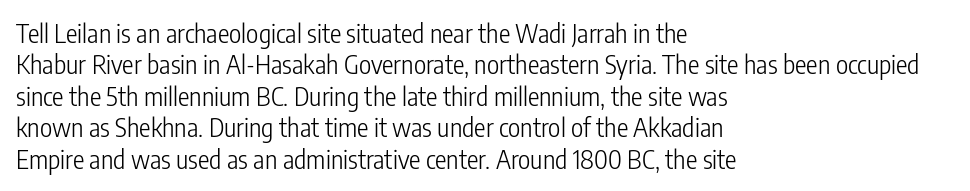
Q: Is the text bold? A: No.
Q: Is the text italic (slanted)? A: No, it is upright.
Q: Is the text underlined? A: No.
Q: How is the paragraph aligned? A: Left-aligned.
Q: Is the spacing between letters normal or unusually wide? A: Normal.
